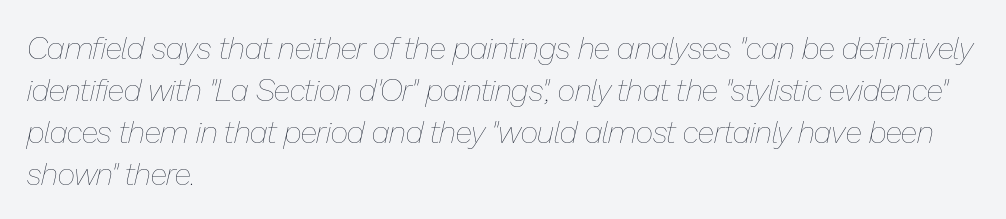
The image shows 31 px thin type, italic (leaning right); set left-aligned, normal line spacing (1.35x), normal letter spacing, not underlined; low stroke contrast and a medium x-height.
